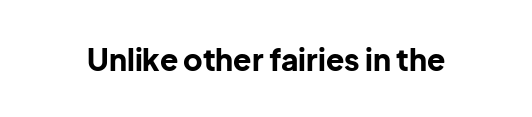
Q: Is the text bold? A: Yes.
Q: Is the text italic (slanted)? A: No, it is upright.
Q: Is the typeface a serif or a sans-serif typeface? A: Sans-serif.
Q: Is the text underlined? A: No.
Q: Is the spacing between letters normal or unusually wide? A: Normal.
Q: Width (condensed, normal, or wide)? A: Normal.
Q: Stroke contrast? A: Low.
Q: x-height? A: Medium.
Q: Monospaced? A: No.
